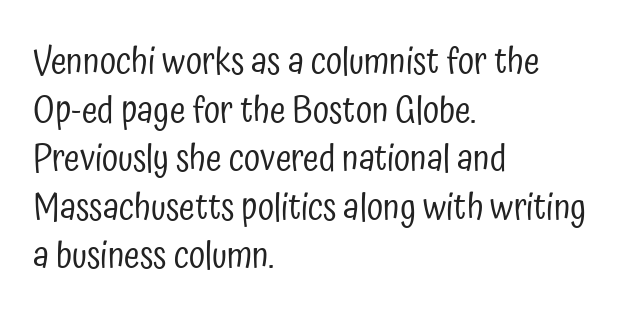
The font family rendered here belongs to the sans-serif group. When letters stand straight like this, we call the style roman or upright. There is no visible air inserted between adjacent glyphs. Compared with typical paragraphs, the rows here are spaced about the same. Letters rest on an invisible, unmarked baseline. Think standard paragraph weight, or any step lighter than that.
